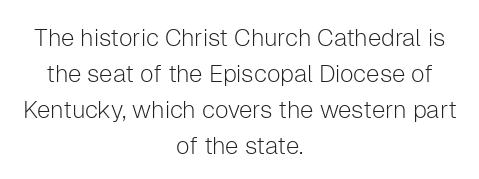
Q: Is the text bold? A: No.
Q: Is the text italic (slanted)? A: No, it is upright.
Q: Is the text underlined? A: No.
Q: How is the paragraph aligned? A: Centered.
Q: Is the spacing between letters normal or unusually wide? A: Normal.
Q: Is the spacing between lines tight, normal or loose? A: Normal.
